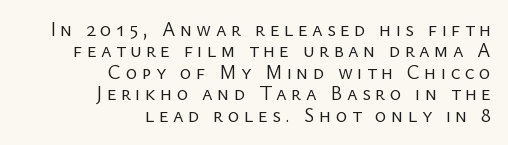
{"italic": "no", "bold": "no", "underline": "no", "align": "right", "line_spacing": "tight", "line_spacing_ratio": 1.07, "letter_spacing": "wide", "letter_spacing_em": 0.22, "glyph_px": 20}
